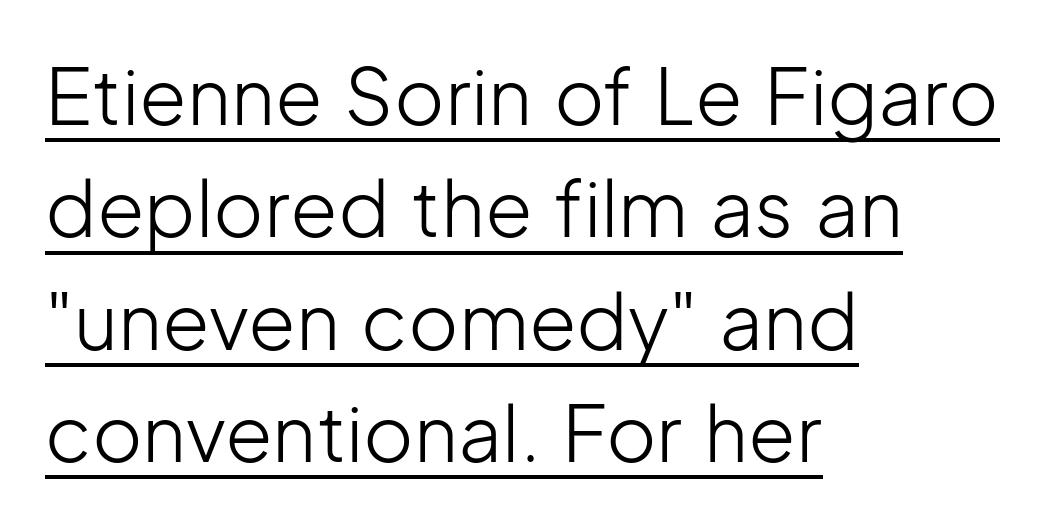
Q: Is the text bold? A: No.
Q: Is the text italic (slanted)? A: No, it is upright.
Q: Is the typeface a serif or a sans-serif typeface? A: Sans-serif.
Q: Is the text underlined? A: Yes.
Q: How is the paragraph aligned? A: Left-aligned.
Q: Is the spacing between letters normal or unusually wide? A: Normal.
Q: Is the spacing between lines tight, normal or loose? A: Normal.
Q: Width (condensed, normal, or wide)? A: Normal.
Q: Stroke contrast? A: Low.
Q: x-height? A: Medium.
Q: Monospaced? A: No.
